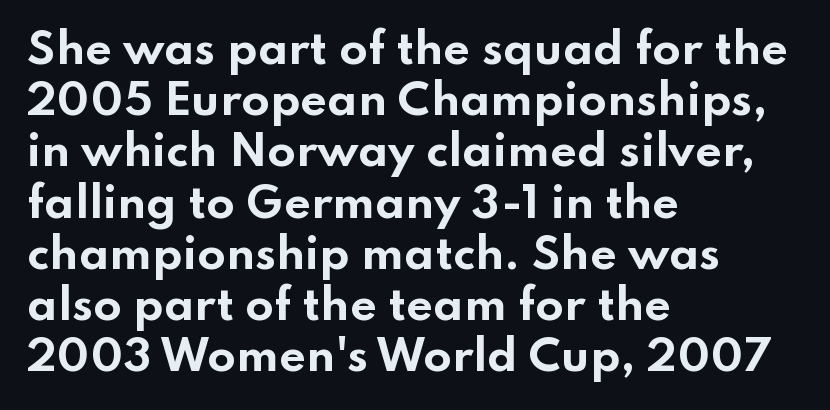
The image shows 42 px bold, wide sans-serif type, upright; set left-aligned, line spacing 1.22x, normal letter spacing, not underlined; low stroke contrast and a small x-height.
